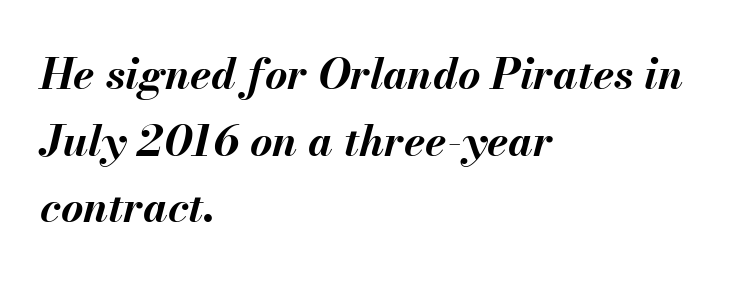
The passage shown is emphatically bold. Summary of vertical rhythm: regular, with standard interline spacing. Alignment: flush left. Looks like regular typesetting: each glyph gets only the width it needs. Tall strokes in this sample are angled rather than plumb.
